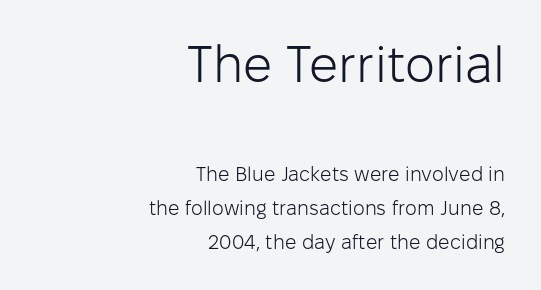
The image shows 51 px light sans-serif type, upright; set right-aligned, normal line spacing (1.7x), normal letter spacing, not underlined; the first (top) block is 2.55x larger; low stroke contrast and a medium x-height.
